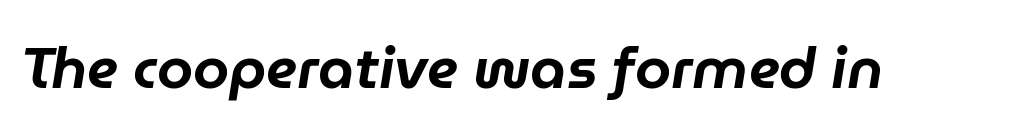
{"italic": "yes", "lean": "right", "slant_degrees": 9, "width": "normal", "stroke_contrast": "low", "x_height": "medium", "monospaced": "no", "underline": "no", "letter_spacing": "normal", "letter_spacing_em": 0.0, "glyph_px": 58}
